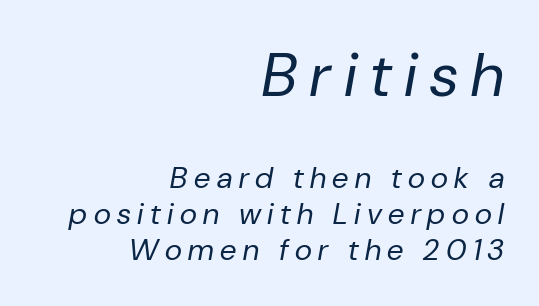
{"italic": "yes", "lean": "right", "slant_degrees": 10, "bold": "no", "weight": "regular", "width": "normal", "stroke_contrast": "low", "x_height": "medium", "monospaced": "no", "underline": "no", "align": "right", "line_spacing_ratio": 1.21, "letter_spacing": "wide", "letter_spacing_em": 0.22, "larger_block": "first", "size_ratio": 2.03, "glyph_px": 61}
